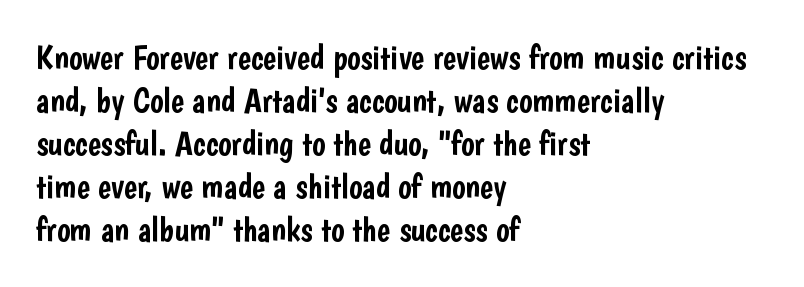
The image shows 35 px condensed sans-serif type, upright; set left-aligned, line spacing 1.23x, normal letter spacing, not underlined; low stroke contrast and a medium x-height.
